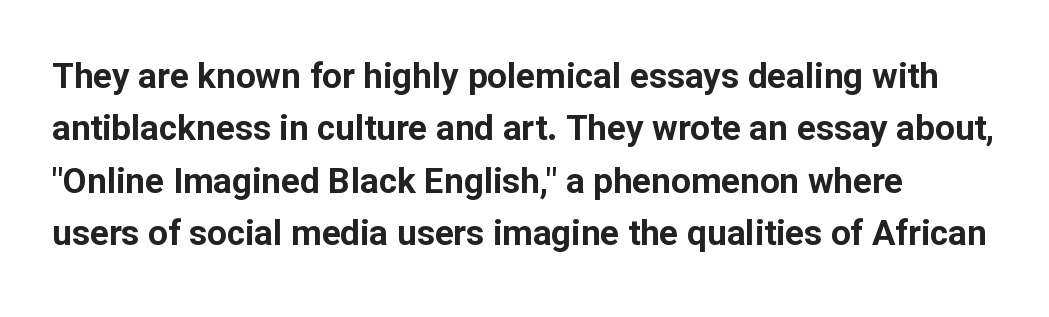
{"serif": "no", "italic": "no", "bold": "yes", "weight": "bold", "width": "normal", "stroke_contrast": "low", "x_height": "medium", "monospaced": "no", "underline": "no", "line_spacing": "normal", "line_spacing_ratio": 1.5, "letter_spacing": "normal", "letter_spacing_em": 0.0, "glyph_px": 35}
